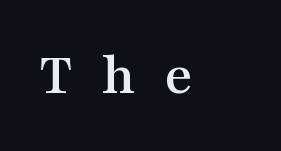
The tracking jumps out immediately: characters are airy and widely separated. Serif or sans? Serif — the stroke terminals have little feet. Here the designer chose a conventional face with non-uniform glyph widths. Ordinary non-slanted type is in use. Rule under the text: the space is simply empty.
